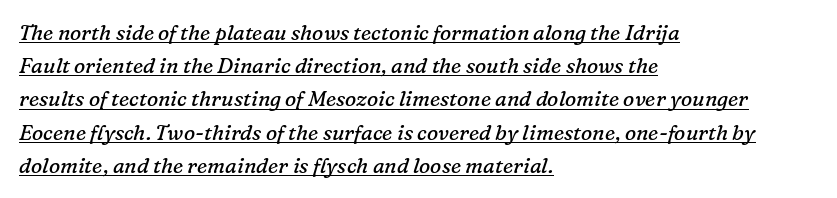
{"italic": "yes", "lean": "right", "slant_degrees": 16, "bold": "no", "underline": "yes", "align": "left", "line_spacing": "normal", "line_spacing_ratio": 1.58, "letter_spacing": "normal", "letter_spacing_em": 0.0, "glyph_px": 21}
